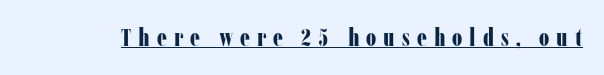
Posture: vertical. Each line of the rendering has a horizontal stroke beneath the glyphs. The characters look thick and weighty, a clear bold. Caption: expanded tracking, letters set apart.
